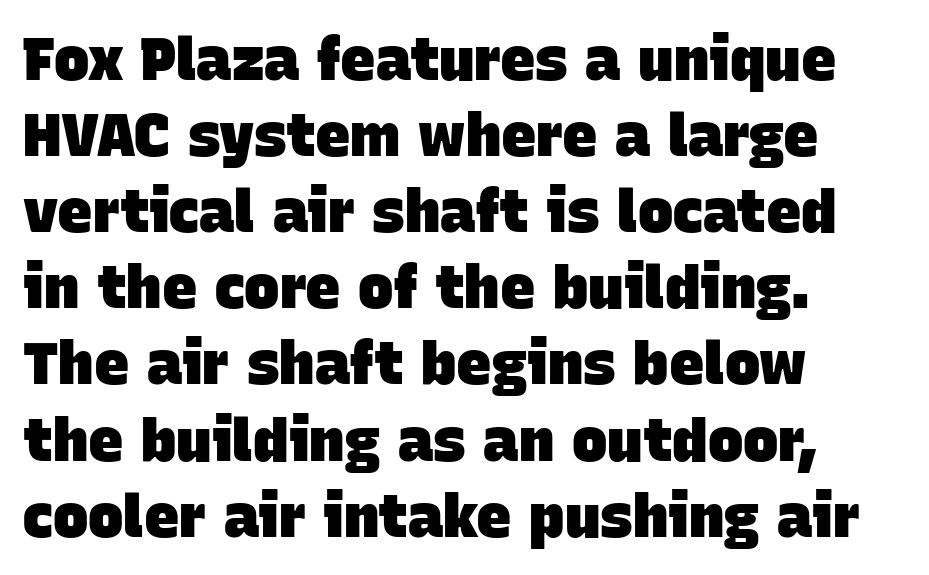
Q: Is the text bold? A: Yes.
Q: Is the typeface a serif or a sans-serif typeface? A: Sans-serif.
Q: Is the text underlined? A: No.
Q: How is the paragraph aligned? A: Left-aligned.
Q: Is the spacing between letters normal or unusually wide? A: Normal.
Q: Is the spacing between lines tight, normal or loose? A: Normal.
Q: Width (condensed, normal, or wide)? A: Normal.
Q: Stroke contrast? A: Low.
Q: x-height? A: Large.
Q: Monospaced? A: No.
